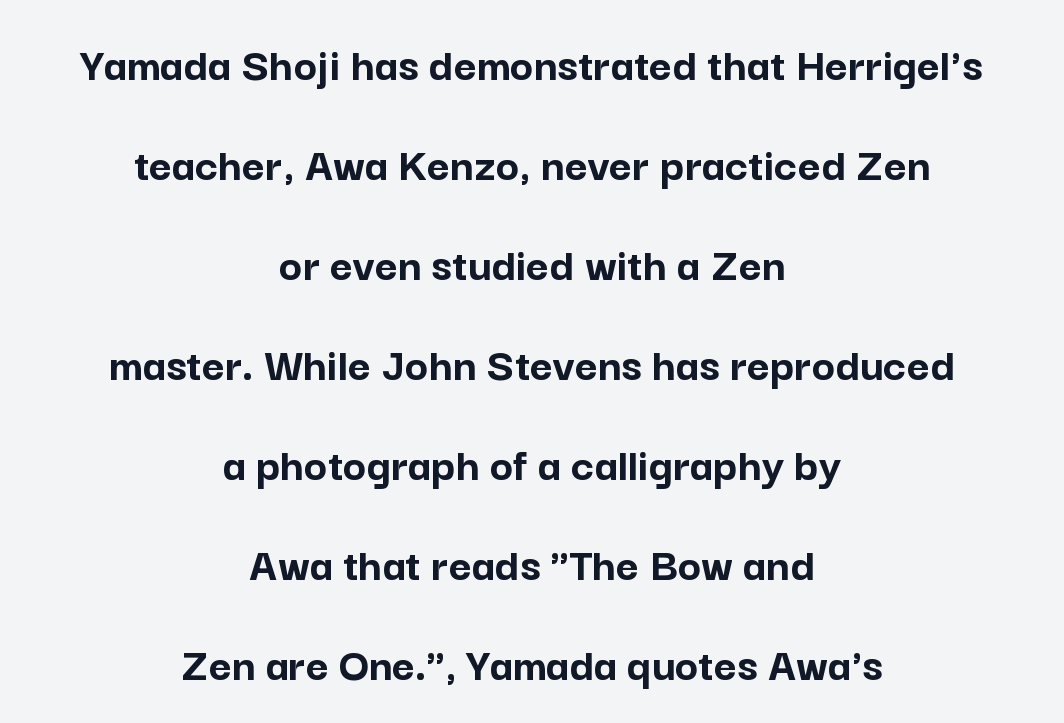
Q: Is the text bold? A: Yes.
Q: Is the text italic (slanted)? A: No, it is upright.
Q: Is the typeface a serif or a sans-serif typeface? A: Sans-serif.
Q: Is the text underlined? A: No.
Q: How is the paragraph aligned? A: Centered.
Q: Is the spacing between letters normal or unusually wide? A: Normal.
Q: Is the spacing between lines tight, normal or loose? A: Loose.
Q: Width (condensed, normal, or wide)? A: Normal.
Q: Stroke contrast? A: Low.
Q: x-height? A: Medium.
Q: Monospaced? A: No.
